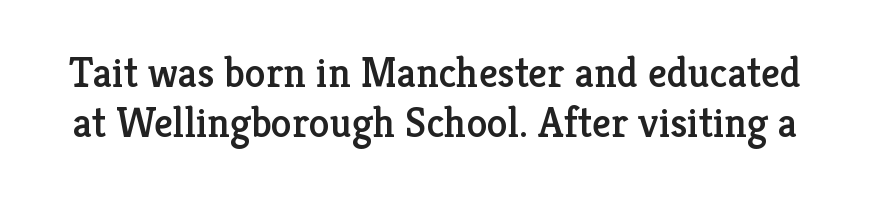
{"serif": "yes", "italic": "no", "width": "normal", "stroke_contrast": "low", "x_height": "medium", "monospaced": "no", "underline": "no", "line_spacing_ratio": 1.2, "letter_spacing": "normal", "letter_spacing_em": 0.0, "glyph_px": 42}
